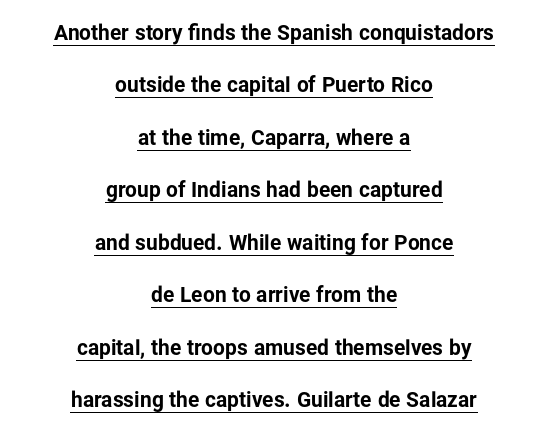
Q: Is the text bold? A: Yes.
Q: Is the text italic (slanted)? A: No, it is upright.
Q: Is the text underlined? A: Yes.
Q: How is the paragraph aligned? A: Centered.
Q: Is the spacing between letters normal or unusually wide? A: Normal.
Q: Is the spacing between lines tight, normal or loose? A: Loose.
